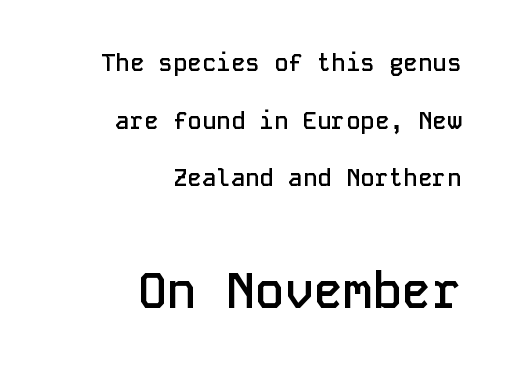
{"serif": "no", "italic": "no", "bold": "semi", "weight": "semibold", "width": "normal", "stroke_contrast": "low", "x_height": "medium", "monospaced": "yes", "underline": "no", "align": "right", "line_spacing": "loose", "line_spacing_ratio": 2.4, "letter_spacing": "normal", "letter_spacing_em": 0.0, "larger_block": "second", "size_ratio": 2.04, "glyph_px": 49}
